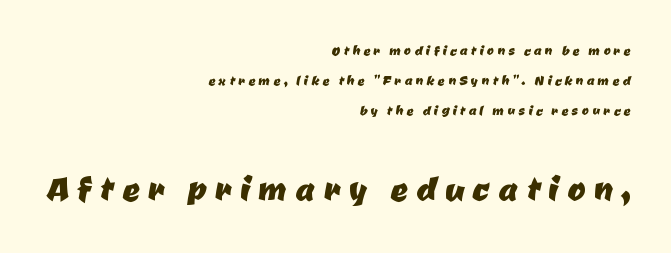
Character widths vary here, with narrow letters taking less room than wide ones. The lines are quadded right. Nope, no serifs anywhere on these letters. Small over large — that's the arrangement of the two blocks here. The space beneath each line is pristine and unruled.
